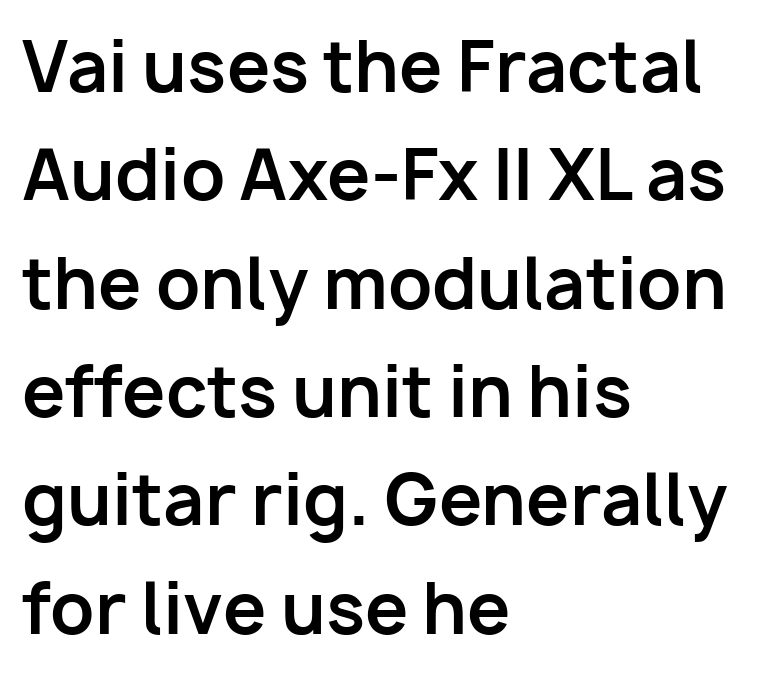
Q: Is the text bold? A: Yes.
Q: Is the text italic (slanted)? A: No, it is upright.
Q: Is the typeface a serif or a sans-serif typeface? A: Sans-serif.
Q: Is the text underlined? A: No.
Q: How is the paragraph aligned? A: Left-aligned.
Q: Is the spacing between letters normal or unusually wide? A: Normal.
Q: Is the spacing between lines tight, normal or loose? A: Normal.
Q: Width (condensed, normal, or wide)? A: Normal.
Q: Stroke contrast? A: Low.
Q: x-height? A: Medium.
Q: Monospaced? A: No.
